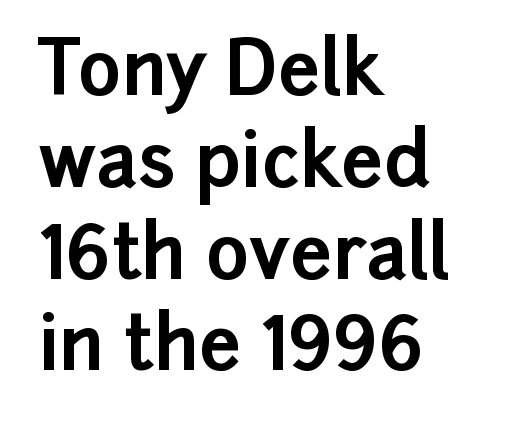
Q: Is the text bold? A: Yes.
Q: Is the text italic (slanted)? A: No, it is upright.
Q: Is the typeface a serif or a sans-serif typeface? A: Sans-serif.
Q: Is the text underlined? A: No.
Q: How is the paragraph aligned? A: Left-aligned.
Q: Is the spacing between letters normal or unusually wide? A: Normal.
Q: Width (condensed, normal, or wide)? A: Normal.
Q: Stroke contrast? A: Low.
Q: x-height? A: Medium.
Q: Monospaced? A: No.
